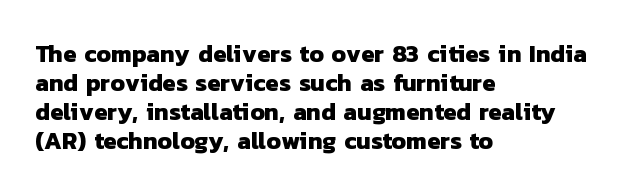
The image shows 24 px bold type; set left-aligned, line spacing 1.21x, normal letter spacing, not underlined.
